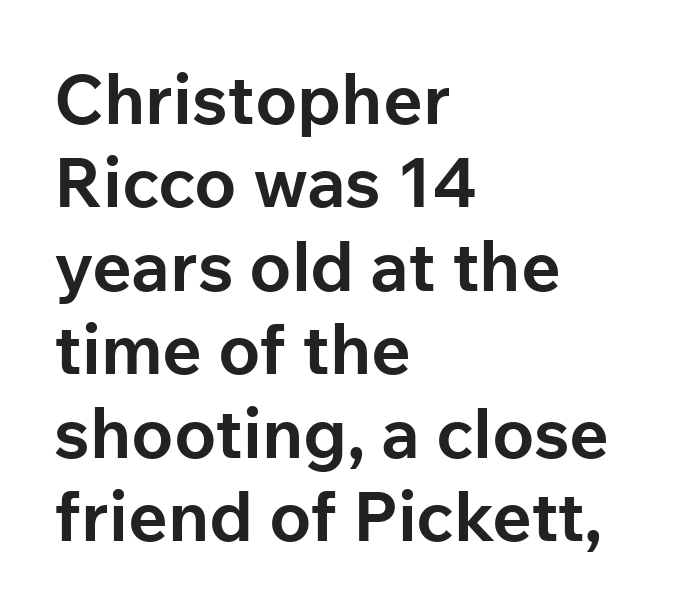
Unmarked baselines from the first word to the last. The paragraph has a hard left edge and a soft right edge. Between one letter and the next there's only the usual sliver of space. Here the designer chose a conventional face with non-uniform glyph widths. Strong, thick strokes mark this as bold type. Typographically, this falls in the sans-serif category.
